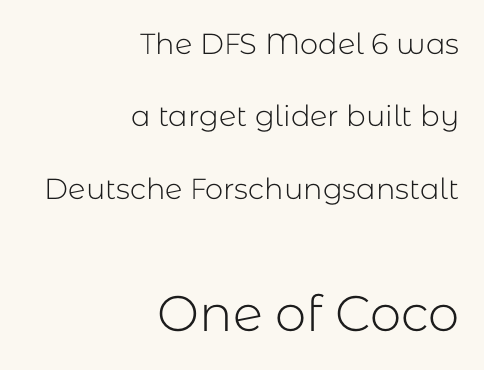
Q: Is the text bold? A: No.
Q: Is the text italic (slanted)? A: No, it is upright.
Q: Is the typeface a serif or a sans-serif typeface? A: Sans-serif.
Q: Is the text underlined? A: No.
Q: How is the paragraph aligned? A: Right-aligned.
Q: Is the spacing between letters normal or unusually wide? A: Normal.
Q: Is the spacing between lines tight, normal or loose? A: Loose.
Q: Which block of text is set in a larger size, the first (top) or the second (bottom)? A: The second (bottom) one.
Q: Width (condensed, normal, or wide)? A: Normal.
Q: Stroke contrast? A: Low.
Q: x-height? A: Medium.
Q: Monospaced? A: No.
